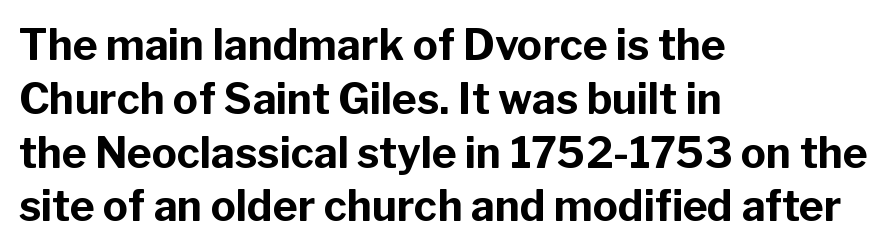
The image shows 42 px bold sans-serif type, upright; set left-aligned, normal line spacing (1.28x), normal letter spacing, not underlined; low stroke contrast and a medium x-height.
